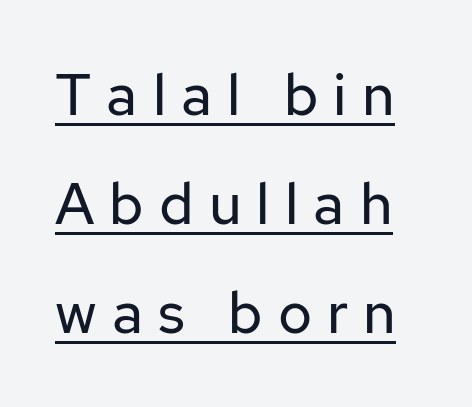
{"serif": "no", "italic": "no", "bold": "no", "weight": "regular", "width": "normal", "stroke_contrast": "low", "x_height": "medium", "monospaced": "no", "underline": "yes", "line_spacing_ratio": 1.88, "letter_spacing": "wide", "letter_spacing_em": 0.26, "glyph_px": 58}
